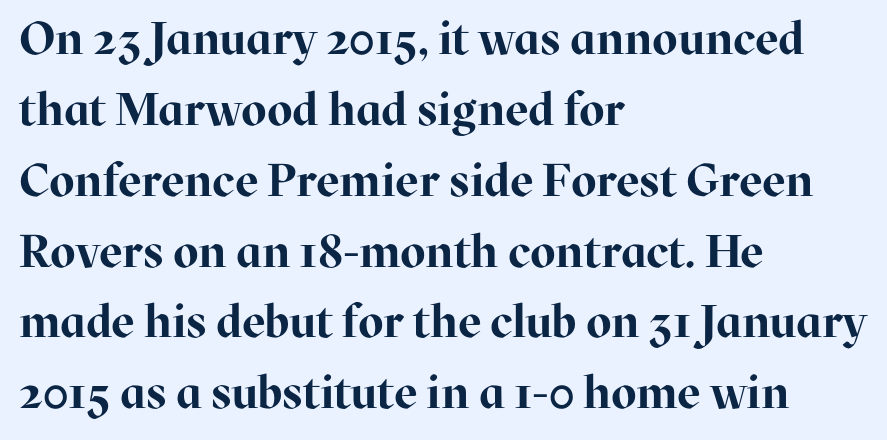
The image shows 46 px bold serif type, upright; set left-aligned, normal line spacing (1.54x), normal letter spacing, not underlined; high stroke contrast and a medium x-height.
